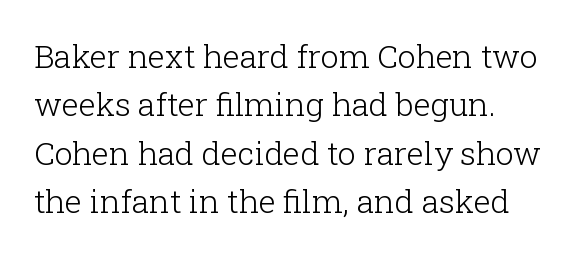
{"serif": "yes", "italic": "no", "bold": "no", "weight": "light", "width": "normal", "stroke_contrast": "low", "x_height": "medium", "monospaced": "no", "underline": "no", "align": "left", "line_spacing": "normal", "line_spacing_ratio": 1.51, "letter_spacing": "normal", "letter_spacing_em": 0.0, "glyph_px": 32}
